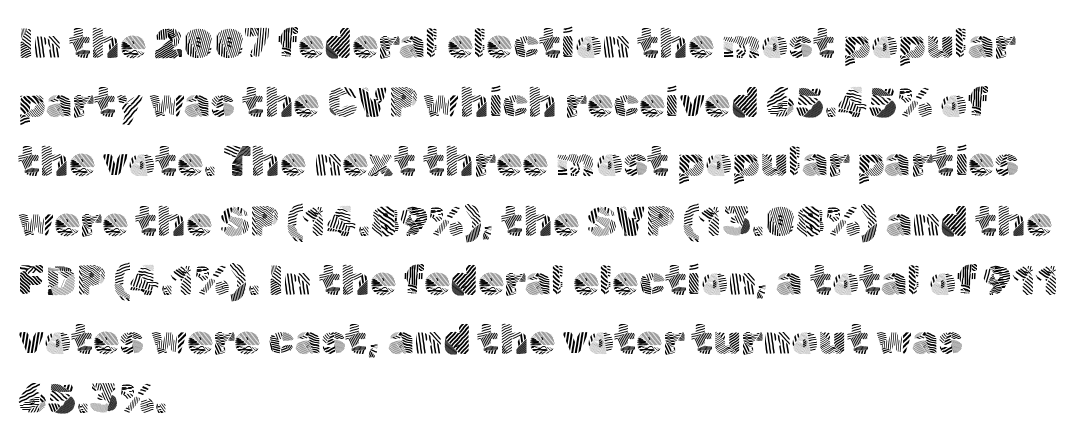
Q: Is the text bold? A: No.
Q: Is the text italic (slanted)? A: No, it is upright.
Q: Is the typeface a serif or a sans-serif typeface? A: Sans-serif.
Q: Is the text underlined? A: No.
Q: How is the paragraph aligned? A: Left-aligned.
Q: Is the spacing between letters normal or unusually wide? A: Normal.
Q: Is the spacing between lines tight, normal or loose? A: Normal.
Q: Width (condensed, normal, or wide)? A: Normal.
Q: x-height? A: Medium.
Q: Monospaced? A: No.
